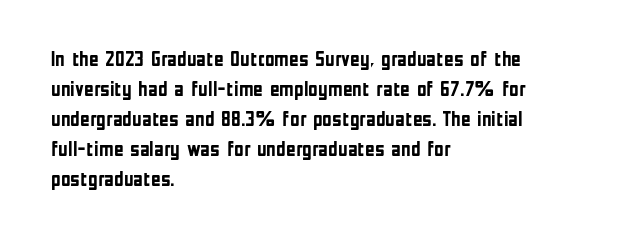
The image shows 21 px bold type, upright; set left-aligned, normal line spacing (1.43x), normal letter spacing, not underlined.
